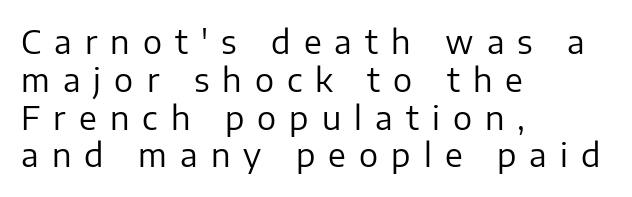
Q: Is the text bold? A: No.
Q: Is the text italic (slanted)? A: No, it is upright.
Q: Is the typeface a serif or a sans-serif typeface? A: Sans-serif.
Q: Is the text underlined? A: No.
Q: How is the paragraph aligned? A: Left-aligned.
Q: Is the spacing between letters normal or unusually wide? A: Unusually wide.
Q: Width (condensed, normal, or wide)? A: Normal.
Q: Stroke contrast? A: Low.
Q: x-height? A: Medium.
Q: Monospaced? A: No.
